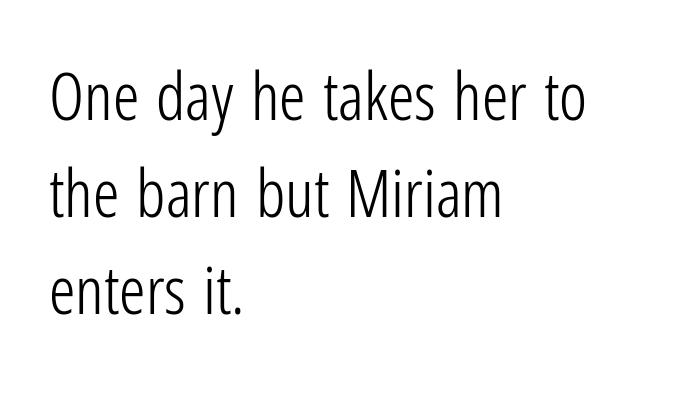
{"serif": "no", "italic": "no", "bold": "no", "weight": "light", "width": "condensed", "stroke_contrast": "low", "x_height": "medium", "monospaced": "no", "underline": "no", "align": "left", "line_spacing": "normal", "line_spacing_ratio": 1.47, "letter_spacing": "normal", "letter_spacing_em": 0.0, "glyph_px": 66}
